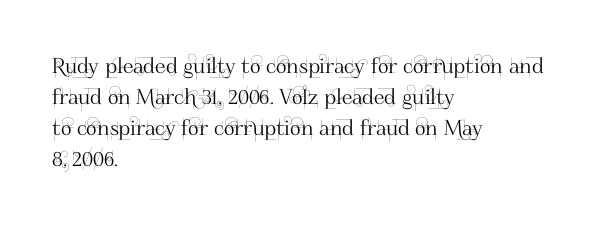
The image shows 21 px text type, upright; set left-aligned, normal line spacing (1.47x), normal letter spacing, not underlined.
